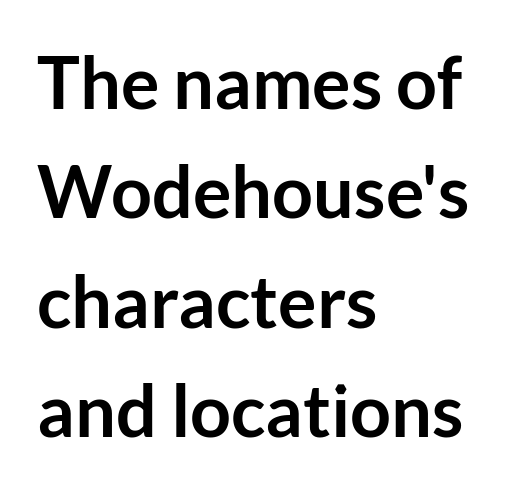
{"serif": "no", "italic": "no", "bold": "yes", "weight": "semibold", "width": "normal", "stroke_contrast": "low", "x_height": "medium", "monospaced": "no", "underline": "no", "align": "left", "line_spacing": "normal", "line_spacing_ratio": 1.52, "letter_spacing": "normal", "letter_spacing_em": 0.0, "glyph_px": 72}
